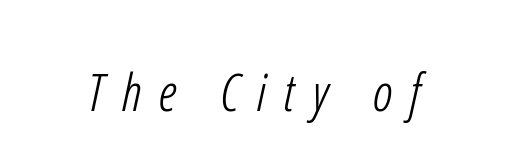
{"serif": "no", "bold": "no", "weight": "light", "width": "condensed", "stroke_contrast": "low", "x_height": "medium", "monospaced": "no", "underline": "no", "letter_spacing": "wide", "letter_spacing_em": 0.34, "glyph_px": 52}
